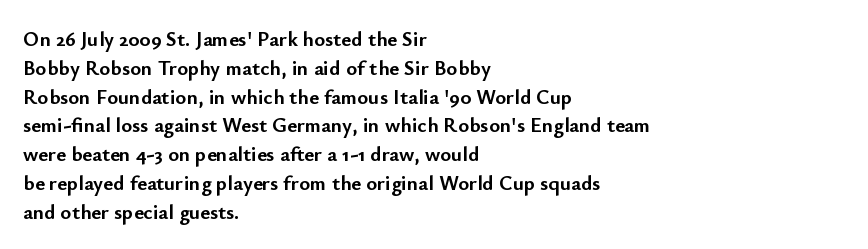
The image shows 21 px bold type, upright; set left-aligned, normal line spacing (1.37x), normal letter spacing, not underlined.
